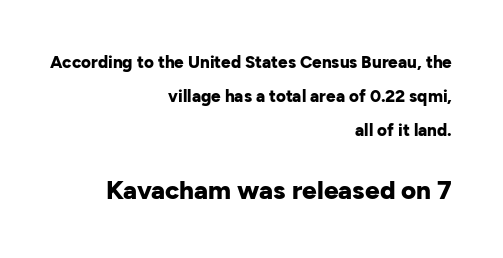
The image shows 26 px bold type, upright; set right-aligned, loose line spacing (2.01x), normal letter spacing, not underlined; the second (bottom) block is 1.53x larger.
